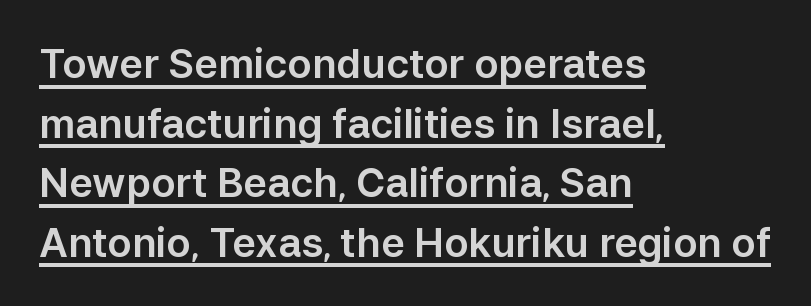
Q: Is the text italic (slanted)? A: No, it is upright.
Q: Is the typeface a serif or a sans-serif typeface? A: Sans-serif.
Q: Is the text underlined? A: Yes.
Q: How is the paragraph aligned? A: Left-aligned.
Q: Is the spacing between letters normal or unusually wide? A: Normal.
Q: Is the spacing between lines tight, normal or loose? A: Normal.
Q: Width (condensed, normal, or wide)? A: Normal.
Q: Stroke contrast? A: Low.
Q: x-height? A: Medium.
Q: Monospaced? A: No.
